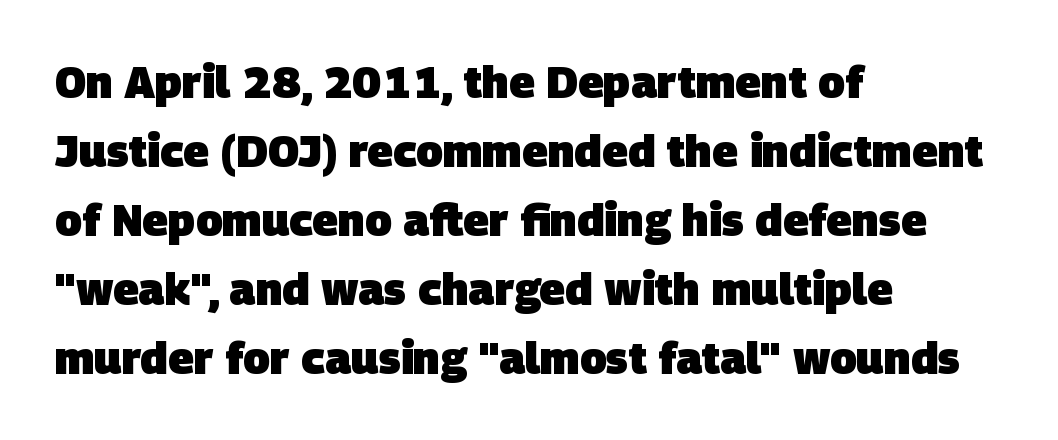
The image shows 44 px heavy sans-serif type; set left-aligned, normal line spacing (1.57x), normal letter spacing, not underlined; low stroke contrast and a large x-height.
